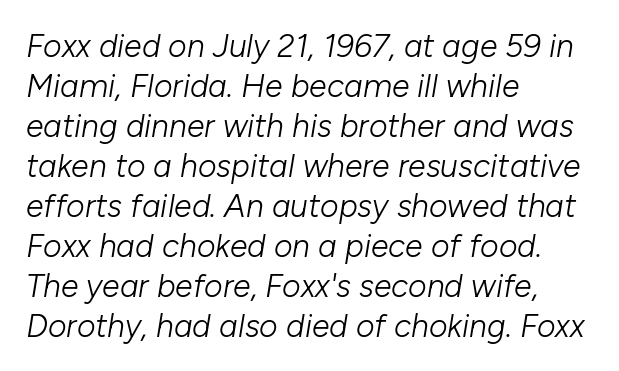
The glyphs look as if they've been sheared to an angle. A light-to-regular cut is what we see here. In CSS terms this would be text-align: left. There is no visible air inserted between adjacent glyphs.
